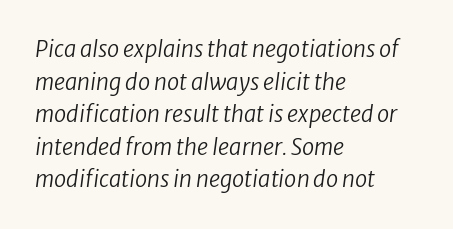
Q: Is the text bold? A: No.
Q: Is the text italic (slanted)? A: Yes, it leans right by about 8 degrees.
Q: Is the text underlined? A: No.
Q: How is the paragraph aligned? A: Left-aligned.
Q: Is the spacing between letters normal or unusually wide? A: Normal.
Q: Is the spacing between lines tight, normal or loose? A: Normal.
